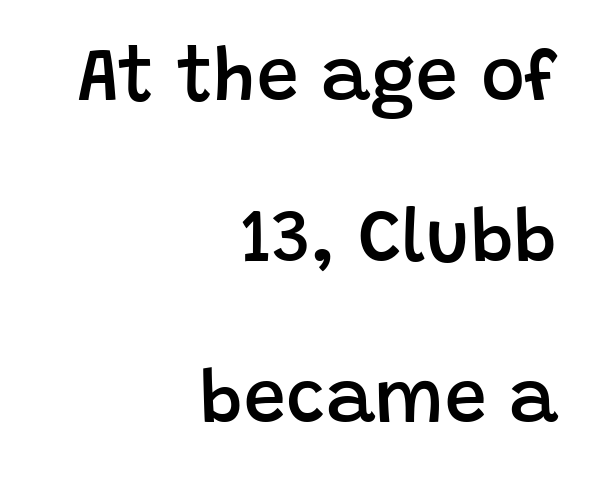
The image shows 75 px semibold sans-serif type, upright; set right-aligned, loose line spacing (2.15x), normal letter spacing, not underlined; low stroke contrast and a large x-height.
